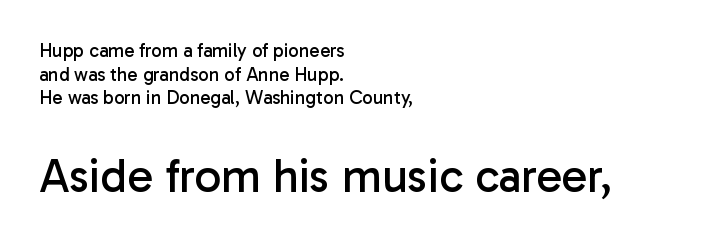
Each letter keeps its own natural width here, so spacing adapts to shape. The typesetter chose a ragged-right arrangement here. The second block has been scaled up relative to the first. Notice how the stems are strictly vertical — no italics here.
